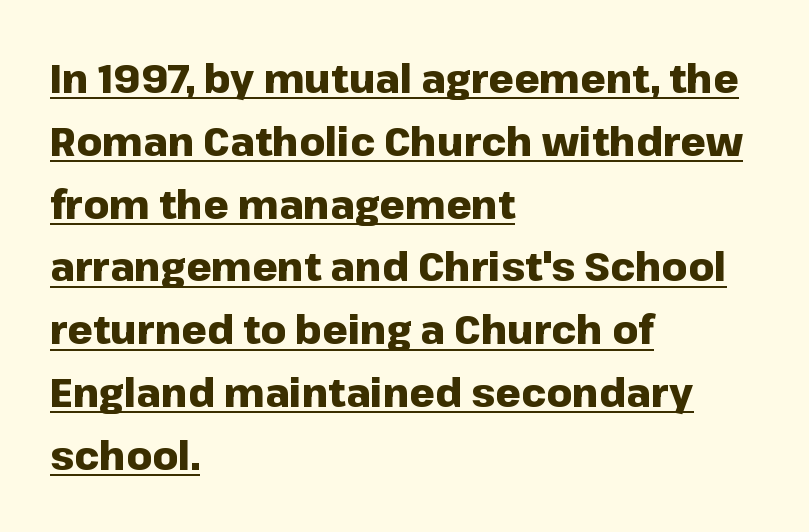
The image shows 40 px heavy sans-serif type, upright; set left-aligned, normal line spacing (1.57x), normal letter spacing, underlined; low stroke contrast and a medium x-height.
